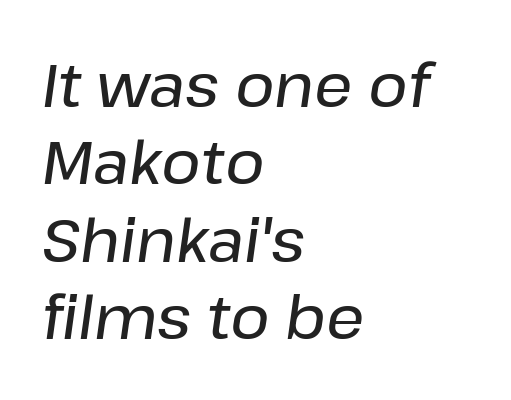
The image shows 60 px text type, italic (leaning right); set left-aligned, normal line spacing (1.29x), normal letter spacing, not underlined; low stroke contrast and a medium x-height.
